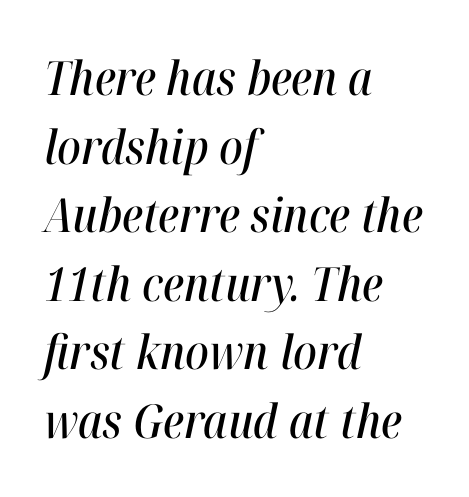
Q: Is the text italic (slanted)? A: Yes, it leans right by about 12 degrees.
Q: Is the text underlined? A: No.
Q: How is the paragraph aligned? A: Left-aligned.
Q: Is the spacing between letters normal or unusually wide? A: Normal.
Q: Is the spacing between lines tight, normal or loose? A: Normal.
Q: Width (condensed, normal, or wide)? A: Condensed.
Q: Stroke contrast? A: High.
Q: x-height? A: Medium.
Q: Monospaced? A: No.
